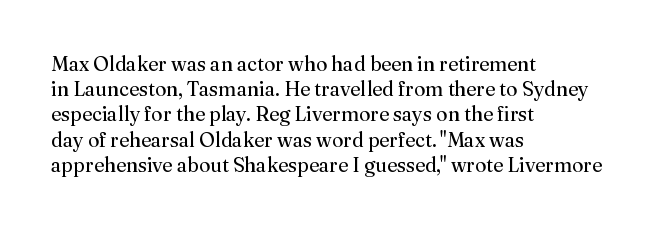
Q: Is the text bold? A: No.
Q: Is the text italic (slanted)? A: No, it is upright.
Q: Is the text underlined? A: No.
Q: How is the paragraph aligned? A: Left-aligned.
Q: Is the spacing between letters normal or unusually wide? A: Normal.
Q: Is the spacing between lines tight, normal or loose? A: Normal.
